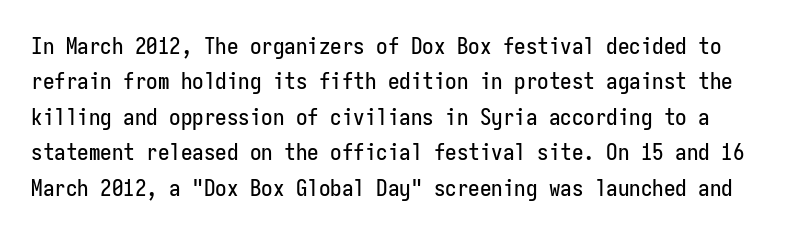
Q: Is the text italic (slanted)? A: No, it is upright.
Q: Is the text underlined? A: No.
Q: Is the spacing between letters normal or unusually wide? A: Normal.
Q: Is the spacing between lines tight, normal or loose? A: Normal.
